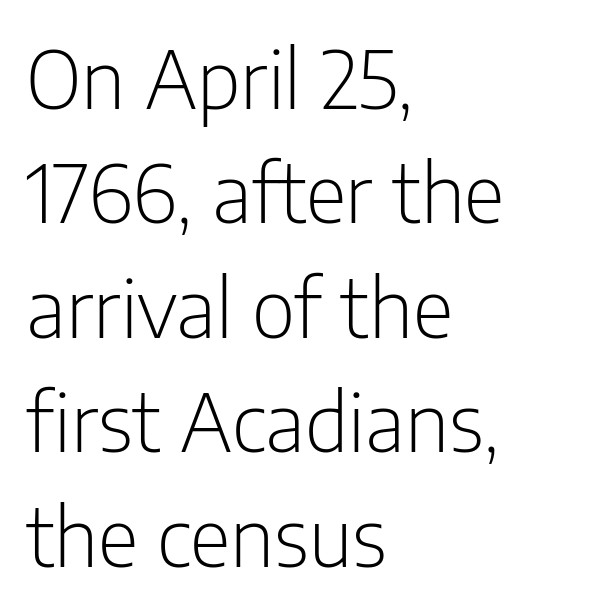
The image shows 80 px light, condensed sans-serif type, upright; set left-aligned, normal line spacing (1.43x), normal letter spacing, not underlined; low stroke contrast and a medium x-height.
